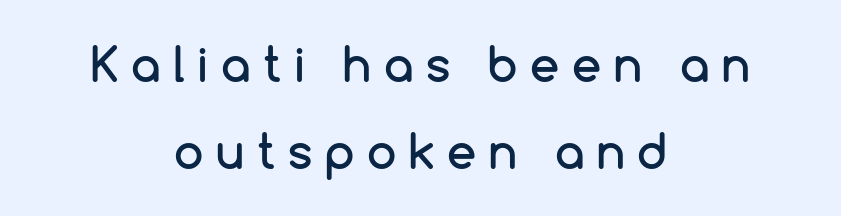
{"serif": "no", "italic": "no", "width": "normal", "stroke_contrast": "low", "x_height": "medium", "monospaced": "no", "underline": "no", "align": "center", "line_spacing_ratio": 1.86, "letter_spacing": "wide", "letter_spacing_em": 0.27, "glyph_px": 47}
